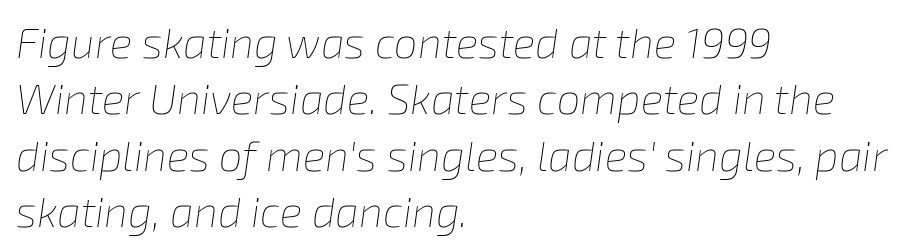
The passage shown is not underscored anywhere. A student would call this left alignment; a typographer would say flush left, rag right. Default kerning and tracking; the words read as compact shapes. The whole block is typeset with a tilt. Regular leading. The rendering uses natural spacing where letterforms have individual widths.
